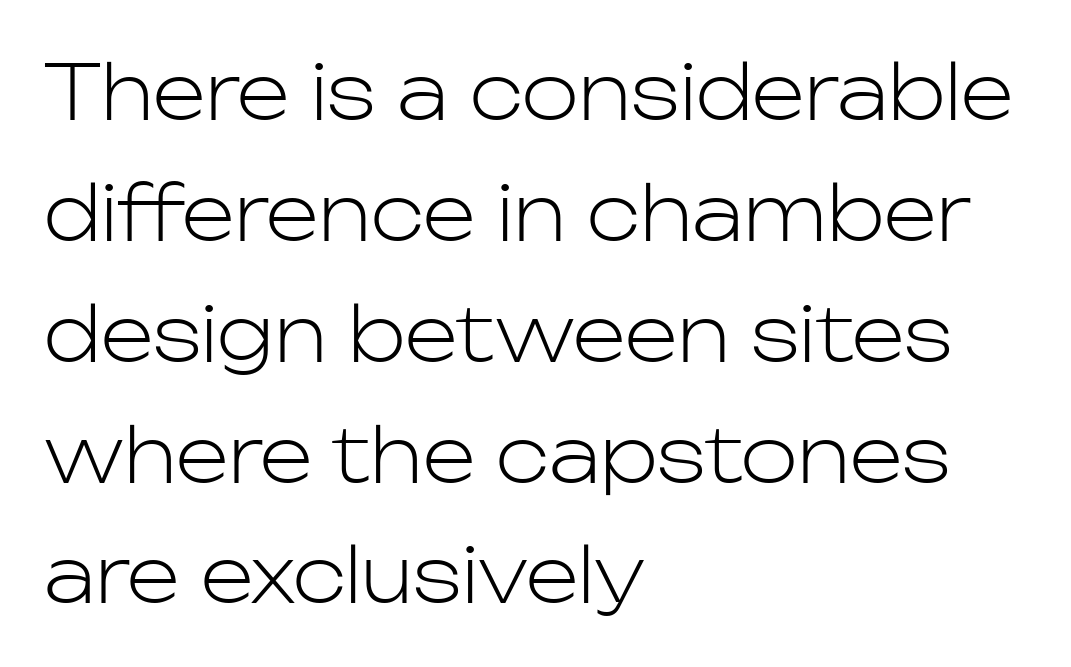
Where is the straight margin? On the left. Unbolded letterforms with no extra heft. Examine the stroke ends and you'll find no serifs. Any mark beneath the type? The region is blank.
